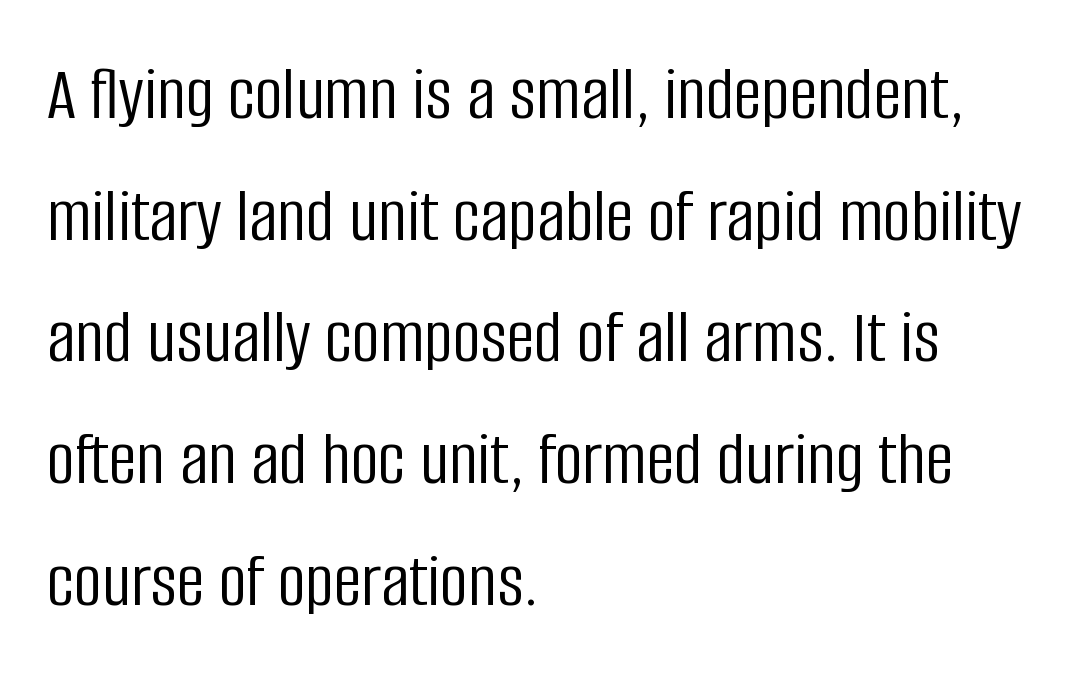
The image shows 78 px light, condensed sans-serif type, upright; set left-aligned, normal line spacing (1.56x), normal letter spacing, not underlined; low stroke contrast and a large x-height.
